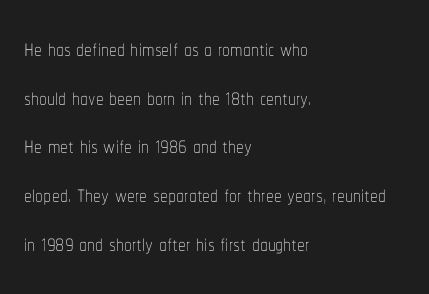
Q: Is the text bold? A: No.
Q: Is the text italic (slanted)? A: No, it is upright.
Q: Is the text underlined? A: No.
Q: How is the paragraph aligned? A: Left-aligned.
Q: Is the spacing between letters normal or unusually wide? A: Normal.
Q: Is the spacing between lines tight, normal or loose? A: Normal.
Q: Width (condensed, normal, or wide)? A: Condensed.
Q: Stroke contrast? A: Low.
Q: x-height? A: Medium.
Q: Monospaced? A: No.
